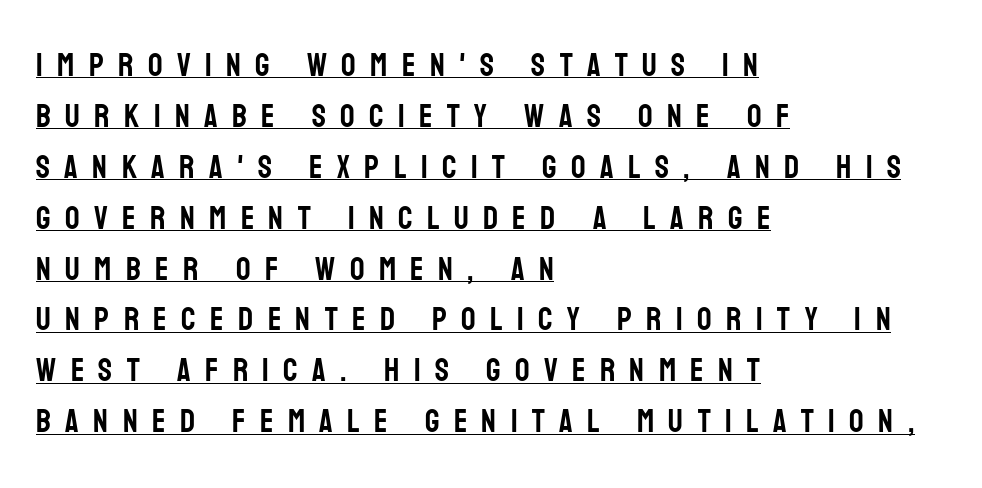
The image shows 32 px condensed sans-serif type, upright; set left-aligned, normal line spacing (1.59x), unusually wide letter spacing (+0.45 em), underlined; low stroke contrast and a large x-height.
